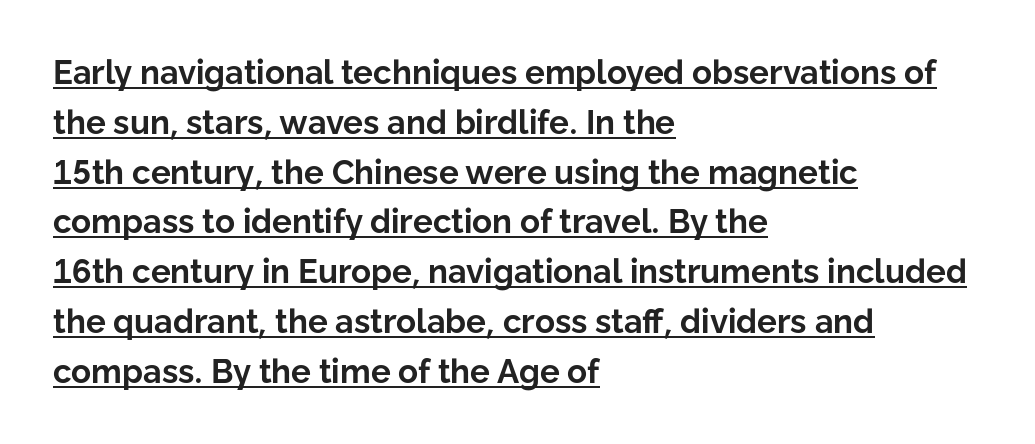
{"serif": "no", "italic": "no", "bold": "yes", "weight": "bold", "width": "normal", "stroke_contrast": "low", "x_height": "medium", "monospaced": "no", "underline": "yes", "align": "left", "line_spacing": "normal", "line_spacing_ratio": 1.51, "letter_spacing": "normal", "letter_spacing_em": 0.0, "glyph_px": 33}
